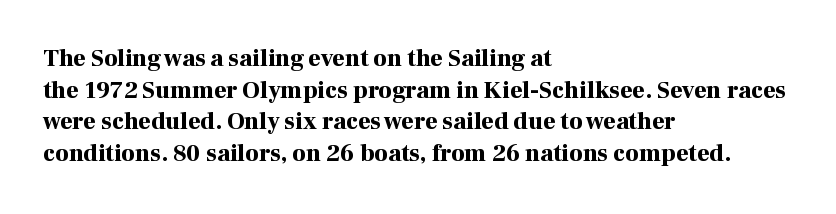
Q: Is the text bold? A: Yes.
Q: Is the text italic (slanted)? A: No, it is upright.
Q: Is the text underlined? A: No.
Q: How is the paragraph aligned? A: Left-aligned.
Q: Is the spacing between letters normal or unusually wide? A: Normal.
Q: Is the spacing between lines tight, normal or loose? A: Normal.
